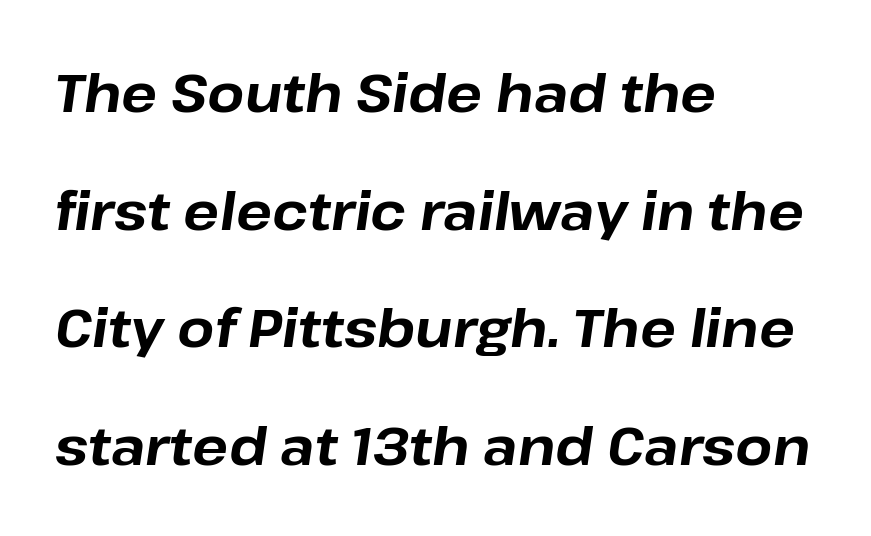
Q: Is the text bold? A: Yes.
Q: Is the text italic (slanted)? A: Yes, it leans right by about 8 degrees.
Q: Is the text underlined? A: No.
Q: How is the paragraph aligned? A: Left-aligned.
Q: Is the spacing between letters normal or unusually wide? A: Normal.
Q: Is the spacing between lines tight, normal or loose? A: Loose.
Q: Width (condensed, normal, or wide)? A: Normal.
Q: Stroke contrast? A: Low.
Q: x-height? A: Medium.
Q: Monospaced? A: No.
